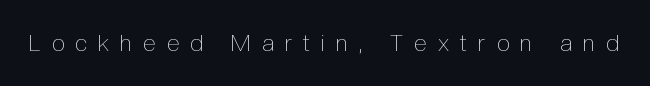
Q: Is the text bold? A: No.
Q: Is the text italic (slanted)? A: No, it is upright.
Q: Is the text underlined? A: No.
Q: Is the spacing between letters normal or unusually wide? A: Unusually wide.
